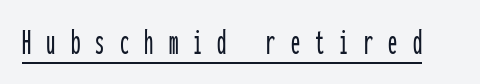
Q: Is the text italic (slanted)? A: No, it is upright.
Q: Is the typeface a serif or a sans-serif typeface? A: Sans-serif.
Q: Is the text underlined? A: Yes.
Q: Is the spacing between letters normal or unusually wide? A: Unusually wide.
Q: Width (condensed, normal, or wide)? A: Condensed.
Q: Stroke contrast? A: Low.
Q: x-height? A: Medium.
Q: Monospaced? A: Yes.
